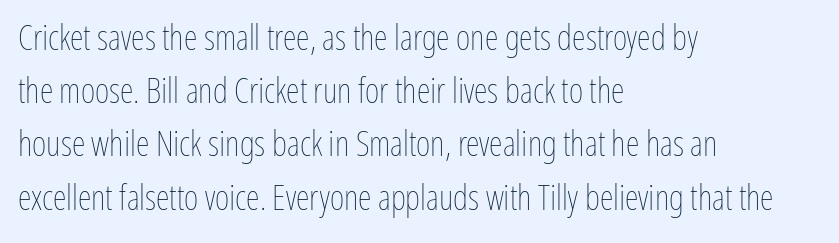
Q: Is the text bold? A: No.
Q: Is the text italic (slanted)? A: No, it is upright.
Q: Is the text underlined? A: No.
Q: How is the paragraph aligned? A: Left-aligned.
Q: Is the spacing between letters normal or unusually wide? A: Normal.
Q: Is the spacing between lines tight, normal or loose? A: Normal.
Q: Width (condensed, normal, or wide)? A: Condensed.
Q: Stroke contrast? A: Low.
Q: x-height? A: Medium.
Q: Monospaced? A: No.
